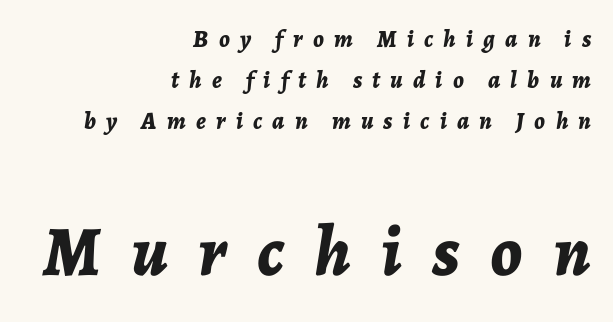
In terms of weight, the rendering is a true, heavy bold. Posture: slanted. Horizontally, the lines are justified to the trailing edge only. This layout puts the modest block above and the oversized block below. The face used here is proportionally spaced, like ordinary book or web type.
